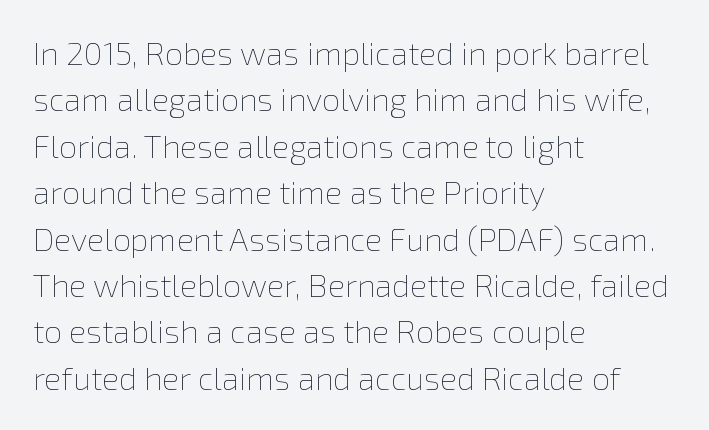
{"italic": "no", "bold": "no", "weight": "thin", "width": "normal", "stroke_contrast": "low", "x_height": "medium", "monospaced": "no", "underline": "no", "align": "left", "line_spacing": "normal", "line_spacing_ratio": 1.45, "letter_spacing": "normal", "letter_spacing_em": 0.0, "glyph_px": 32}
